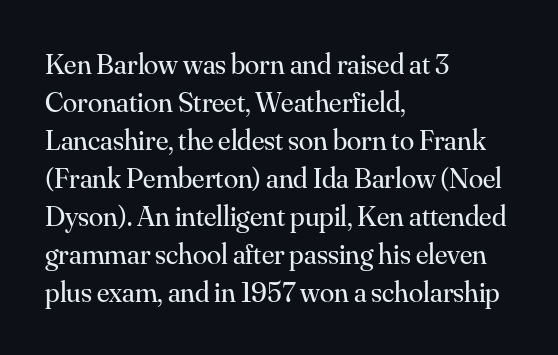
The rendering uses natural spacing where letterforms have individual widths. The rendering anchors every line to the left-hand side. Unlike a clean sans, this face finishes its strokes with serifs. A bare baseline throughout the passage. Characters follow at the spacing the type designer built in. Reading down the column, the eye jumps a familiar distance to each next line.
